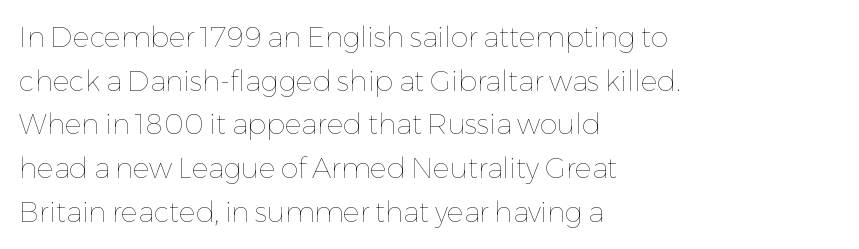
{"italic": "no", "bold": "no", "weight": "thin", "width": "normal", "stroke_contrast": "low", "x_height": "medium", "monospaced": "no", "underline": "no", "align": "left", "line_spacing": "normal", "line_spacing_ratio": 1.56, "letter_spacing": "normal", "letter_spacing_em": 0.0, "glyph_px": 28}
